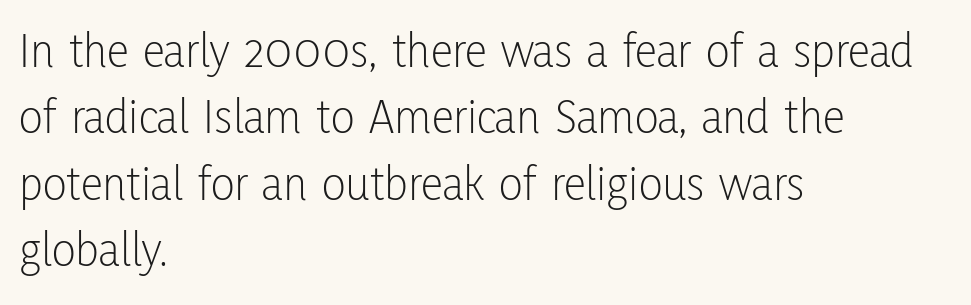
{"serif": "no", "italic": "no", "bold": "no", "weight": "light", "width": "condensed", "stroke_contrast": "low", "x_height": "medium", "monospaced": "no", "underline": "no", "align": "left", "line_spacing": "normal", "line_spacing_ratio": 1.33, "letter_spacing": "normal", "letter_spacing_em": 0.0, "glyph_px": 50}
